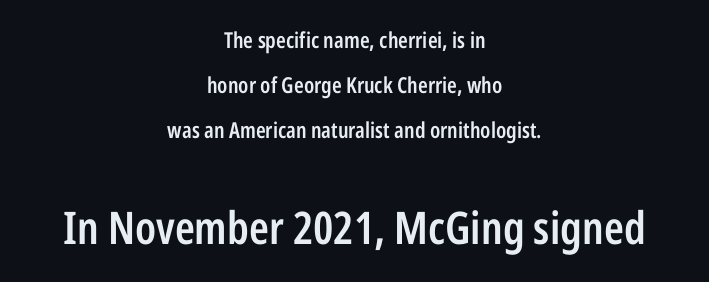
The image shows 45 px semibold, condensed sans-serif type, upright; set centered, loose line spacing (2.04x), normal letter spacing, not underlined; the second (bottom) block is 2.05x larger; low stroke contrast and a medium x-height.
